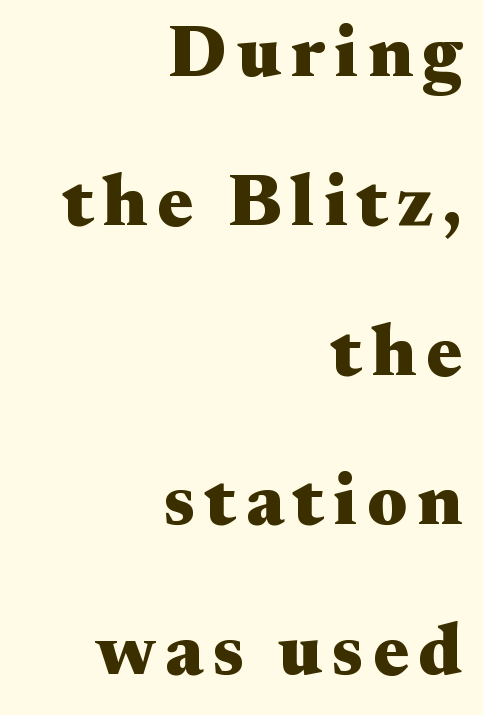
Q: Is the text bold? A: Yes.
Q: Is the text italic (slanted)? A: No, it is upright.
Q: Is the typeface a serif or a sans-serif typeface? A: Serif.
Q: Is the text underlined? A: No.
Q: How is the paragraph aligned? A: Right-aligned.
Q: Is the spacing between lines tight, normal or loose? A: Loose.
Q: Width (condensed, normal, or wide)? A: Wide.
Q: Stroke contrast? A: Medium.
Q: x-height? A: Small.
Q: Monospaced? A: No.
